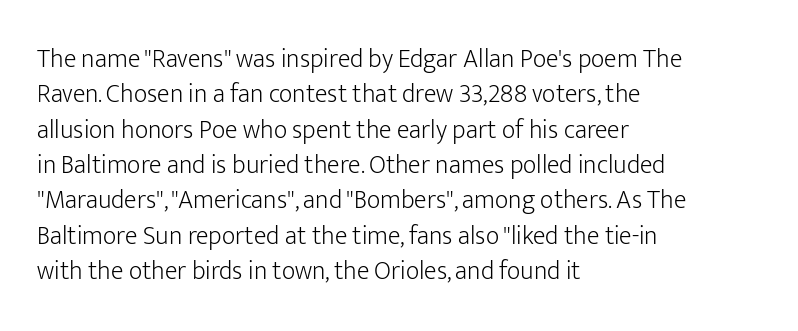
Vertically, the passage feels balanced, rows spaced as you'd expect. No italicization has been applied; the sample stays upright. A bare baseline throughout the passage. Think standard paragraph weight, or any step lighter than that.
